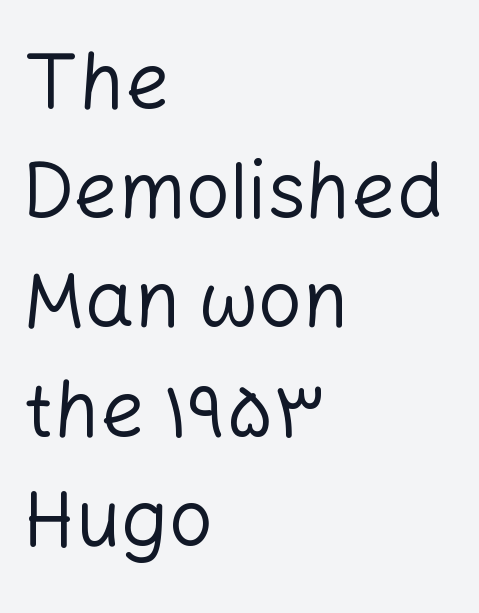
Q: Is the text bold? A: No.
Q: Is the text italic (slanted)? A: No, it is upright.
Q: Is the typeface a serif or a sans-serif typeface? A: Sans-serif.
Q: Is the text underlined? A: No.
Q: How is the paragraph aligned? A: Left-aligned.
Q: Is the spacing between letters normal or unusually wide? A: Normal.
Q: Is the spacing between lines tight, normal or loose? A: Normal.
Q: Width (condensed, normal, or wide)? A: Normal.
Q: Stroke contrast? A: Low.
Q: x-height? A: Medium.
Q: Monospaced? A: No.
